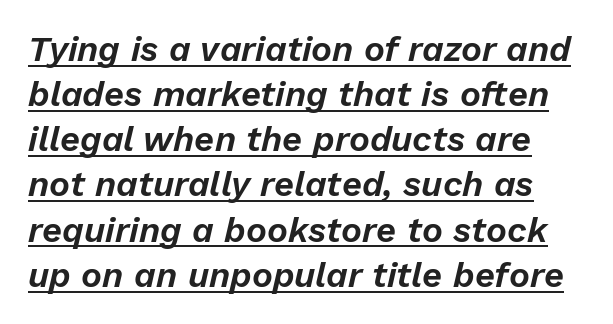
{"italic": "yes", "lean": "right", "slant_degrees": 13, "width": "normal", "stroke_contrast": "low", "x_height": "medium", "monospaced": "no", "underline": "yes", "line_spacing": "normal", "line_spacing_ratio": 1.29, "letter_spacing": "normal", "letter_spacing_em": 0.0, "glyph_px": 35}
